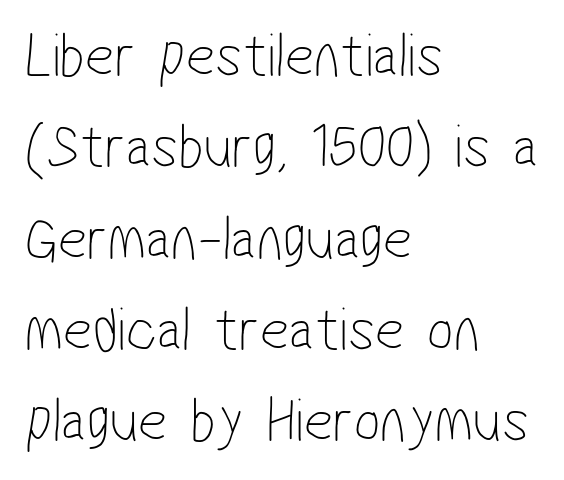
{"serif": "no", "bold": "no", "weight": "thin", "width": "condensed", "stroke_contrast": "low", "x_height": "medium", "monospaced": "no", "underline": "no", "align": "left", "line_spacing": "normal", "line_spacing_ratio": 1.45, "letter_spacing": "normal", "letter_spacing_em": 0.0, "glyph_px": 63}
